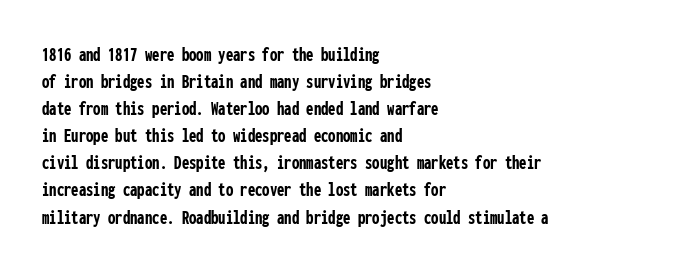
The image shows 21 px bold type, upright; set left-aligned, normal line spacing (1.29x), normal letter spacing, not underlined.
